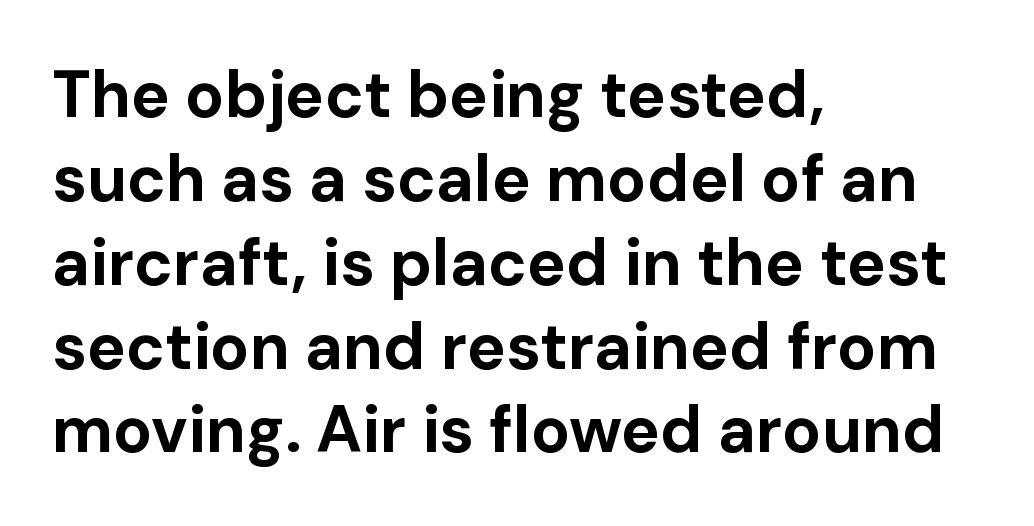
Q: Is the text bold? A: Yes.
Q: Is the text italic (slanted)? A: No, it is upright.
Q: Is the typeface a serif or a sans-serif typeface? A: Sans-serif.
Q: Is the text underlined? A: No.
Q: How is the paragraph aligned? A: Left-aligned.
Q: Is the spacing between letters normal or unusually wide? A: Normal.
Q: Is the spacing between lines tight, normal or loose? A: Normal.
Q: Width (condensed, normal, or wide)? A: Normal.
Q: Stroke contrast? A: Low.
Q: x-height? A: Medium.
Q: Monospaced? A: No.
